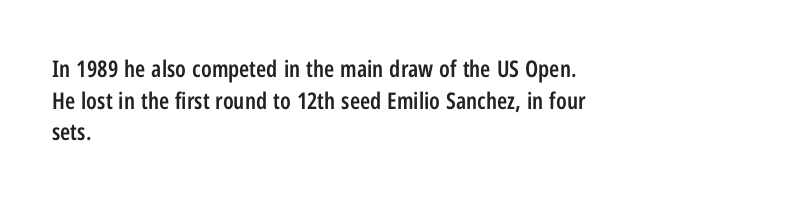
The image shows 23 px text type, upright; set left-aligned, normal line spacing (1.38x), normal letter spacing, not underlined.
